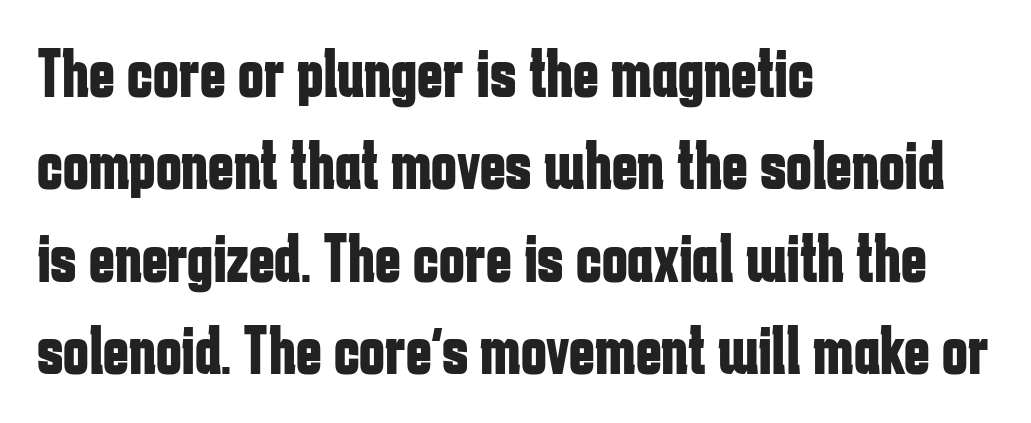
Q: Is the text bold? A: Yes.
Q: Is the text italic (slanted)? A: No, it is upright.
Q: Is the typeface a serif or a sans-serif typeface? A: Sans-serif.
Q: Is the text underlined? A: No.
Q: How is the paragraph aligned? A: Left-aligned.
Q: Is the spacing between letters normal or unusually wide? A: Normal.
Q: Is the spacing between lines tight, normal or loose? A: Normal.
Q: Width (condensed, normal, or wide)? A: Condensed.
Q: Stroke contrast? A: Low.
Q: x-height? A: Medium.
Q: Monospaced? A: No.
